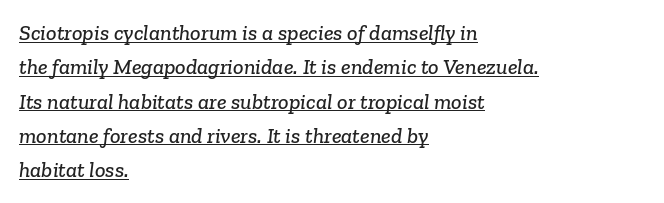
Notice how descenders clear the ascenders below comfortably — that's standard leading. The lines are quadded left. Somebody hit Ctrl+U on this one — the words are underlined. The horizontal fit of the characters is conventional and even.
